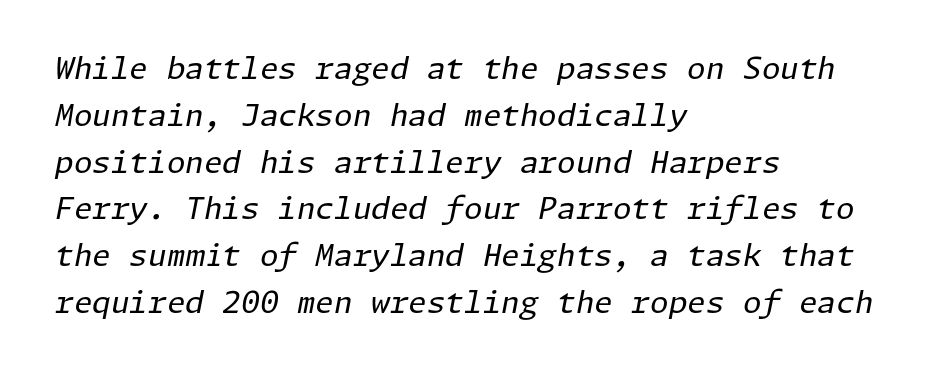
The image shows 30 px regular-weight type, italic (leaning right); set left-aligned, normal line spacing (1.56x), normal letter spacing, not underlined; low stroke contrast and a medium x-height.
